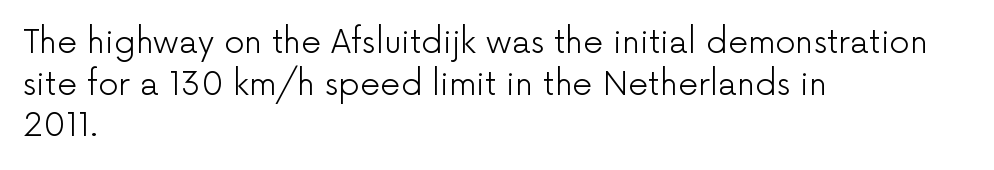
{"serif": "no", "italic": "no", "bold": "no", "weight": "light", "width": "normal", "stroke_contrast": "low", "x_height": "medium", "monospaced": "no", "underline": "no", "align": "left", "line_spacing": "normal", "line_spacing_ratio": 1.3, "letter_spacing": "normal", "letter_spacing_em": 0.0, "glyph_px": 32}
